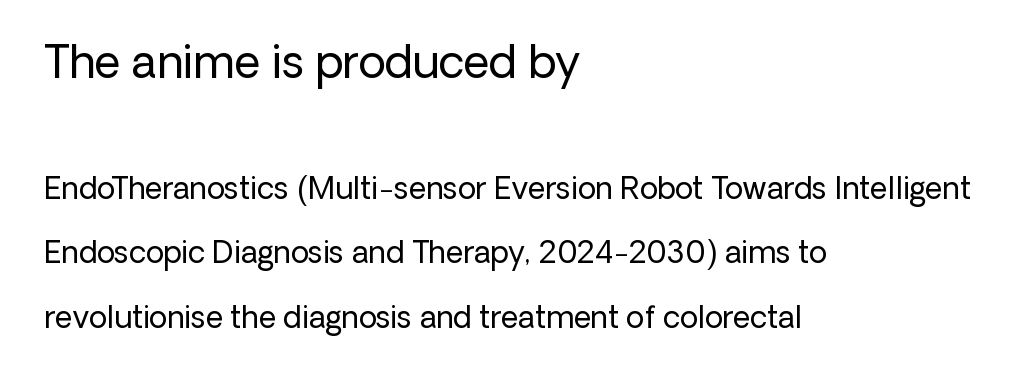
The image shows 45 px regular-weight sans-serif type, upright; set left-aligned, loose line spacing (2.14x), normal letter spacing, not underlined; the first (top) block is 1.5x larger; low stroke contrast and a medium x-height.
